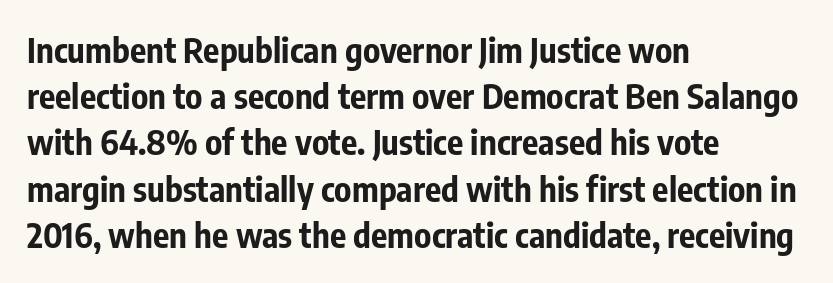
The designer went with a sans here, leaving each stem footless. The ragged edge is on the right, which tells us the setting is flush left. A typesetter would call this proportional, since set widths differ per character. What stands out about the letter spacing? Nothing — it is the standard amount.
